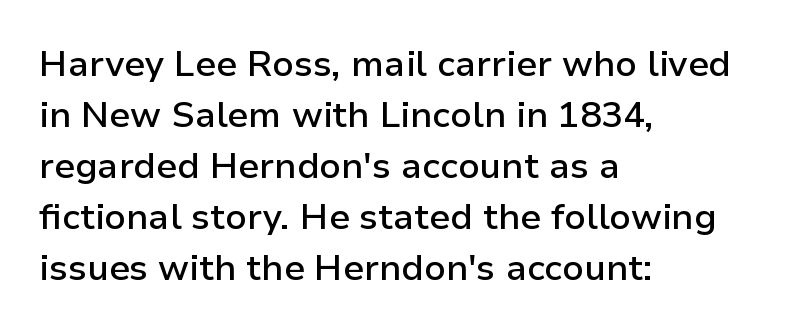
Look at the bottom of the vertical strokes: they stop flat, with no serifs. Look at the tracking — it's just the regular setting, nothing added. The specimen omits any rule beneath the text block's lines. This sample keeps an unexceptional amount of space between lines. The type sits square on the baseline with zero lean. The passage shown is typed in a proportional face where columns would drift.
